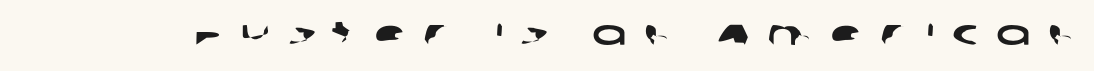
Think of a printed novel: that variable character pitch is what you see here. Observe the absence of serifs on each vertical stroke in this sample. Display-style spreading of the glyphs; the letterfit is very open. Honestly, there is no underline to notice here at all.
